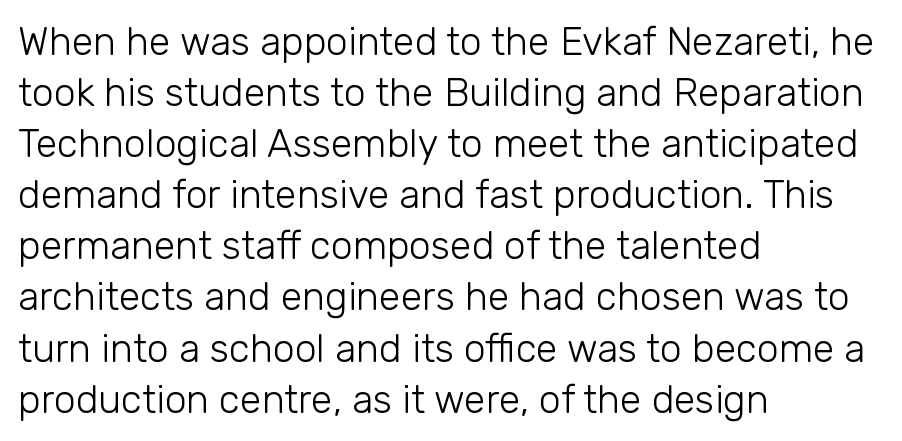
{"serif": "no", "italic": "no", "bold": "no", "weight": "light", "width": "normal", "stroke_contrast": "low", "x_height": "medium", "monospaced": "no", "underline": "no", "align": "left", "line_spacing": "normal", "line_spacing_ratio": 1.31, "letter_spacing": "normal", "letter_spacing_em": 0.0, "glyph_px": 39}
